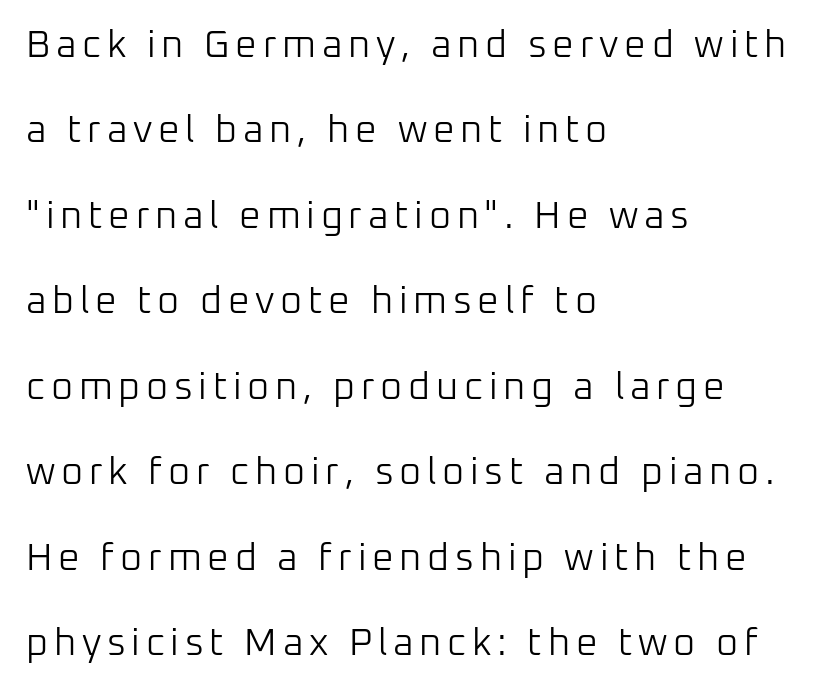
{"serif": "no", "italic": "no", "bold": "no", "weight": "light", "width": "normal", "stroke_contrast": "low", "x_height": "medium", "monospaced": "no", "underline": "no", "align": "left", "line_spacing": "loose", "line_spacing_ratio": 2.25, "glyph_px": 38}
